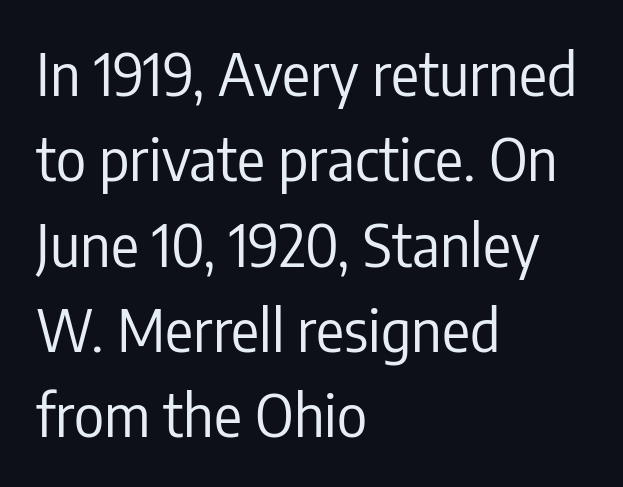
The image shows 58 px regular-weight, condensed sans-serif type, upright; set left-aligned, normal line spacing (1.47x), normal letter spacing, not underlined; low stroke contrast and a medium x-height.
